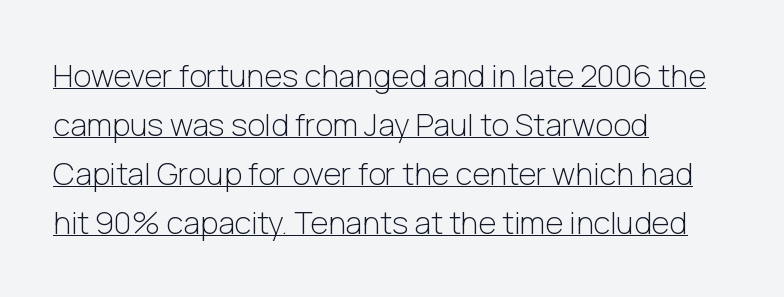
{"serif": "no", "italic": "no", "bold": "no", "weight": "light", "width": "normal", "stroke_contrast": "low", "x_height": "medium", "monospaced": "no", "underline": "yes", "align": "left", "line_spacing": "normal", "line_spacing_ratio": 1.58, "letter_spacing": "normal", "letter_spacing_em": 0.0, "glyph_px": 31}
